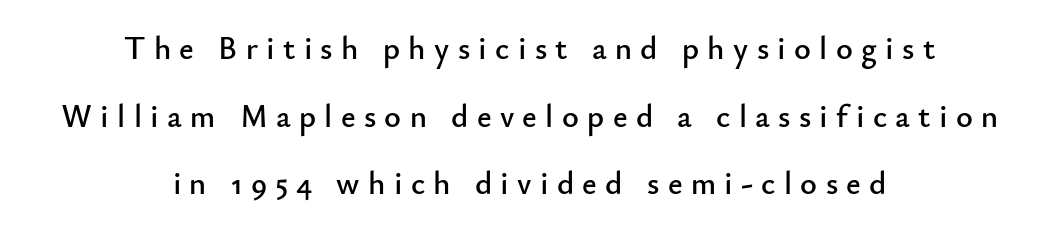
{"serif": "no", "italic": "no", "width": "normal", "stroke_contrast": "low", "x_height": "small", "monospaced": "no", "underline": "no", "align": "center", "line_spacing": "loose", "line_spacing_ratio": 2.11, "letter_spacing": "wide", "letter_spacing_em": 0.26, "glyph_px": 32}
